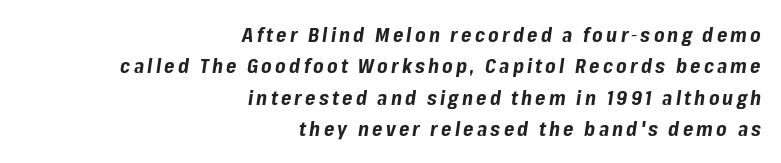
Q: Is the text bold? A: Yes.
Q: Is the text italic (slanted)? A: Yes, it leans right by about 8 degrees.
Q: Is the text underlined? A: No.
Q: How is the paragraph aligned? A: Right-aligned.
Q: Is the spacing between lines tight, normal or loose? A: Normal.
